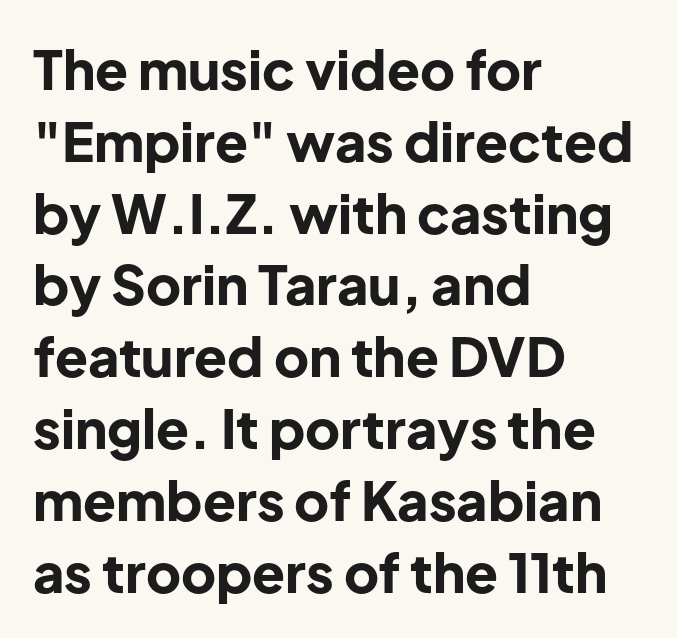
Designer's note — italics off, roman on. Note the varied advance widths — an 'i' is clearly narrower than an 'm'. Students, note that the glyphs here touch the page at normal intervals. Whoever set this chose a conventional vertical rhythm. The face used here has the dense, thick strokes of a bold.
